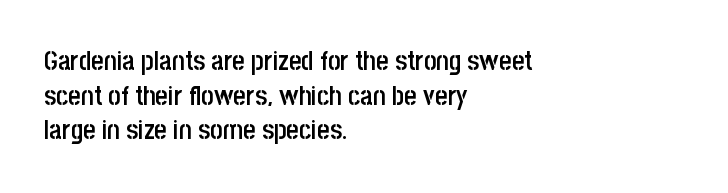
{"italic": "no", "bold": "semi", "underline": "no", "align": "left", "line_spacing": "normal", "line_spacing_ratio": 1.28, "letter_spacing": "normal", "letter_spacing_em": 0.0, "glyph_px": 27}
